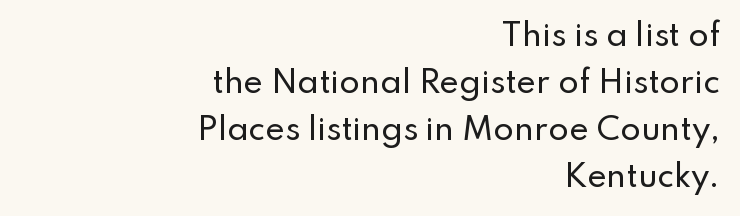
Q: Is the text italic (slanted)? A: No, it is upright.
Q: Is the typeface a serif or a sans-serif typeface? A: Sans-serif.
Q: Is the text underlined? A: No.
Q: How is the paragraph aligned? A: Right-aligned.
Q: Is the spacing between letters normal or unusually wide? A: Normal.
Q: Is the spacing between lines tight, normal or loose? A: Normal.
Q: Width (condensed, normal, or wide)? A: Normal.
Q: Stroke contrast? A: Low.
Q: x-height? A: Small.
Q: Monospaced? A: No.
